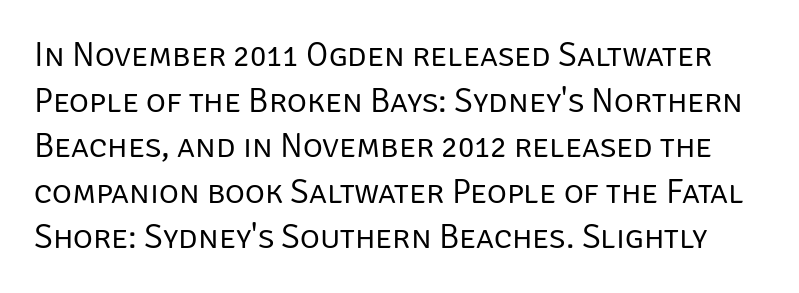
Q: Is the text bold? A: No.
Q: Is the text italic (slanted)? A: No, it is upright.
Q: Is the typeface a serif or a sans-serif typeface? A: Sans-serif.
Q: Is the text underlined? A: No.
Q: Is the spacing between letters normal or unusually wide? A: Normal.
Q: Is the spacing between lines tight, normal or loose? A: Normal.
Q: Width (condensed, normal, or wide)? A: Normal.
Q: Stroke contrast? A: Low.
Q: x-height? A: Large.
Q: Monospaced? A: No.
